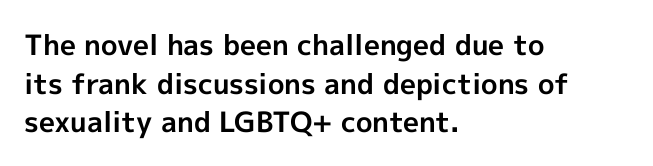
Underline: absent. Notice how descenders clear the ascenders below comfortably — that's standard leading. Does the copy run flush right? No — it runs flush left. A dark, heavy texture on the line: the type is bold. Varying glyph widths throughout — classic text-font behaviour.
